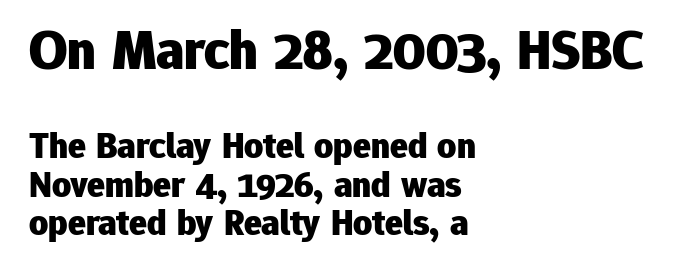
Stroke terminals: plain, sans-serif. Character size in the leading block exceeds that of the trailing block. Here the designer chose a conventional face with non-uniform glyph widths. What weight is shown? A full bold with thick strokes. Nobody touched the tracking dial on this one.
